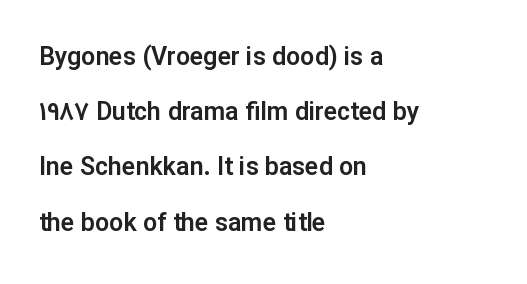
Q: Is the text italic (slanted)? A: No, it is upright.
Q: Is the text underlined? A: No.
Q: How is the paragraph aligned? A: Left-aligned.
Q: Is the spacing between letters normal or unusually wide? A: Normal.
Q: Is the spacing between lines tight, normal or loose? A: Loose.
